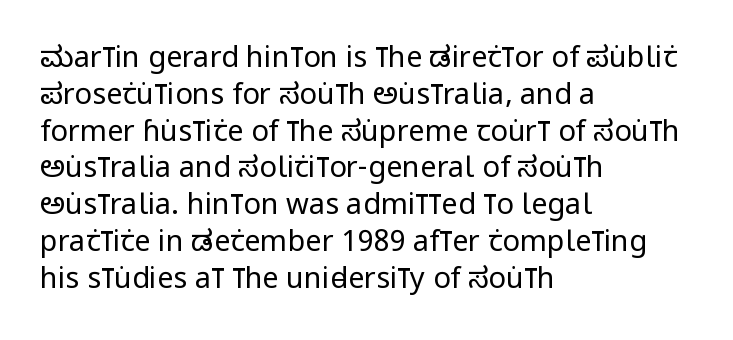
Q: Is the text bold? A: No.
Q: Is the text italic (slanted)? A: No, it is upright.
Q: Is the typeface a serif or a sans-serif typeface? A: Sans-serif.
Q: Is the text underlined? A: No.
Q: How is the paragraph aligned? A: Left-aligned.
Q: Is the spacing between letters normal or unusually wide? A: Normal.
Q: Is the spacing between lines tight, normal or loose? A: Normal.
Q: Width (condensed, normal, or wide)? A: Condensed.
Q: Stroke contrast? A: Low.
Q: x-height? A: Large.
Q: Monospaced? A: No.
